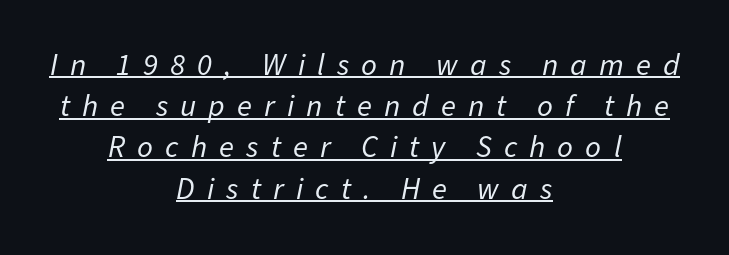
The letters advance in unequal steps, a hallmark of proportional type. In CSS terms this would be text-align: center. Is the type slanted? Yes — the strokes lean at a clear angle. A quiet, ordinary-to-light weight characterises the typeface. A continuous stroke trails under the words, as in a hyperlink.
